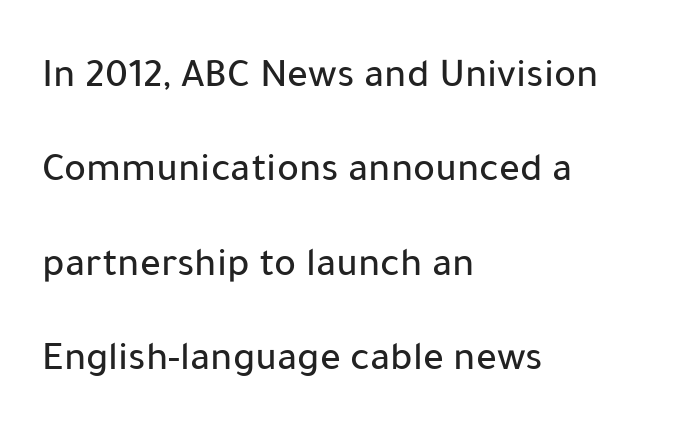
The image shows 41 px sans-serif type, upright; set left-aligned, loose line spacing (2.3x), normal letter spacing, not underlined; low stroke contrast and a medium x-height.
